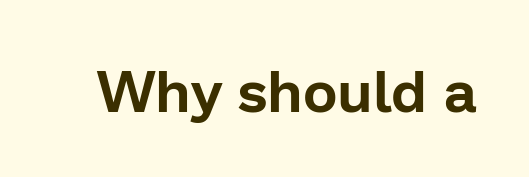
Q: Is the text italic (slanted)? A: No, it is upright.
Q: Is the typeface a serif or a sans-serif typeface? A: Sans-serif.
Q: Is the text underlined? A: No.
Q: Is the spacing between letters normal or unusually wide? A: Normal.
Q: Width (condensed, normal, or wide)? A: Normal.
Q: Stroke contrast? A: Low.
Q: x-height? A: Medium.
Q: Monospaced? A: No.
